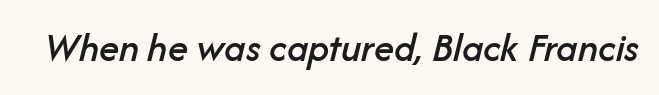
The image shows 41 px text type, italic (leaning right); set normal letter spacing, not underlined; low stroke contrast and a medium x-height.
